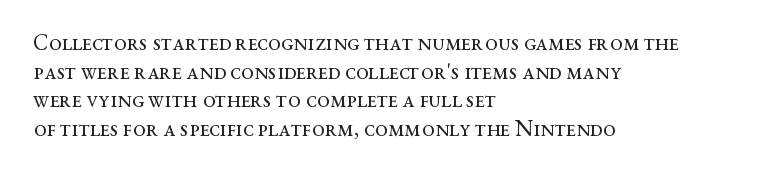
Q: Is the text bold? A: No.
Q: Is the text italic (slanted)? A: No, it is upright.
Q: Is the text underlined? A: No.
Q: How is the paragraph aligned? A: Left-aligned.
Q: Is the spacing between letters normal or unusually wide? A: Normal.
Q: Is the spacing between lines tight, normal or loose? A: Normal.
